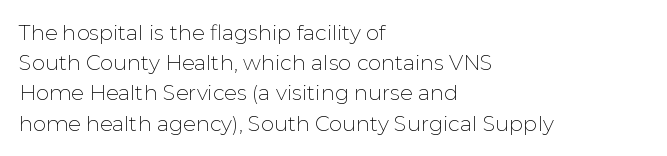
{"italic": "no", "bold": "no", "underline": "no", "align": "left", "line_spacing": "normal", "line_spacing_ratio": 1.44, "letter_spacing": "normal", "letter_spacing_em": 0.0, "glyph_px": 21}
